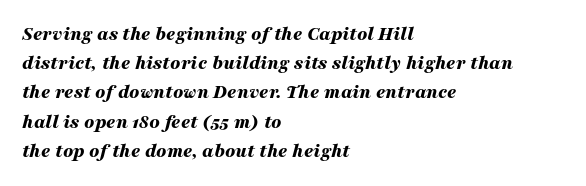
The compositor pushed each line to the left boundary. A normal amount of white space separates one row of letters from the next. The zone under the glyphs is completely vacant. These words are printed bold, with thick strokes throughout. In terms of letterspacing, this is plain default setting.
